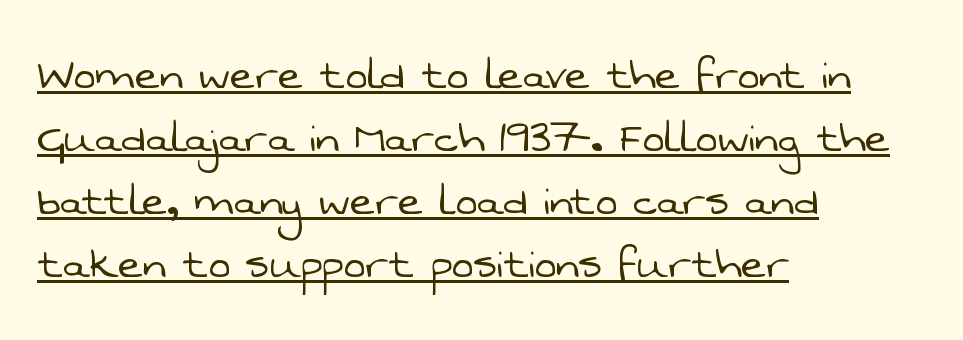
The image shows 52 px light sans-serif type; set left-aligned, line spacing 1.21x, normal letter spacing, underlined; low stroke contrast and a medium x-height.
